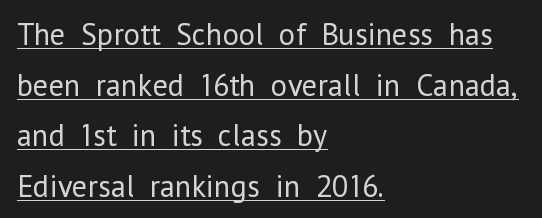
The image shows 31 px regular-weight sans-serif type, upright; set left-aligned, normal line spacing (1.63x), normal letter spacing, underlined; low stroke contrast and a medium x-height.
